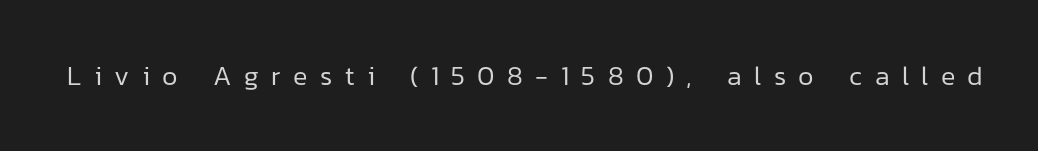
{"italic": "no", "bold": "no", "underline": "no", "letter_spacing": "wide", "letter_spacing_em": 0.46, "glyph_px": 27}
